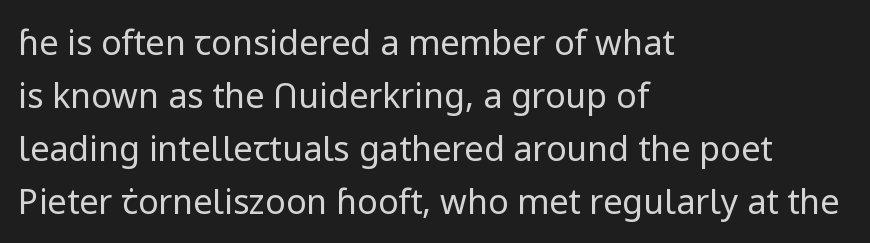
The image shows 34 px regular-weight sans-serif type, upright; set left-aligned, normal line spacing (1.56x), normal letter spacing, not underlined; low stroke contrast and a medium x-height.
